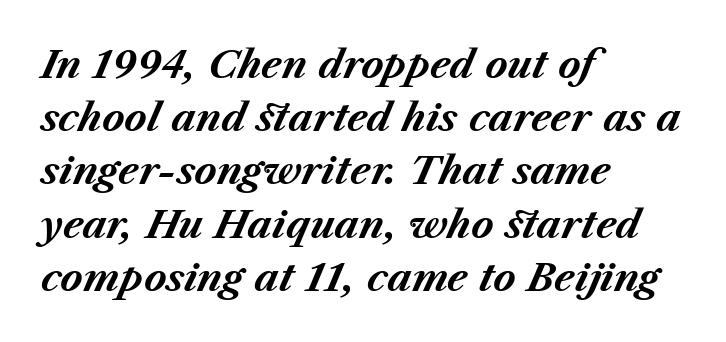
The image shows 38 px bold type, italic (leaning right); set left-aligned, normal line spacing (1.4x), normal letter spacing, not underlined; medium stroke contrast and a medium x-height.
